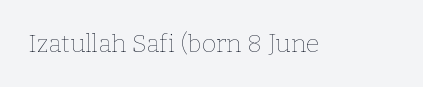
The image shows 25 px text type, upright; set normal letter spacing, not underlined.
